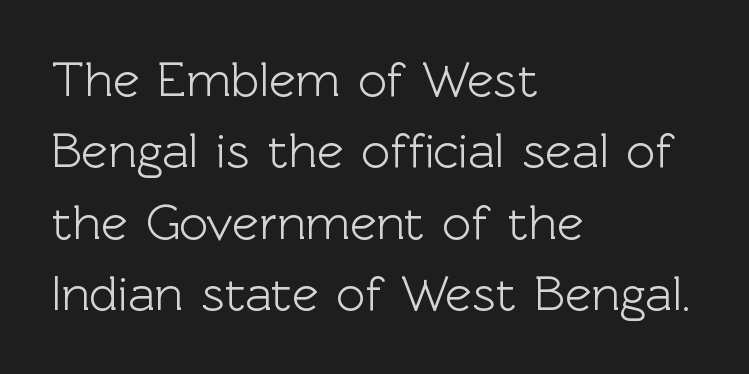
This sample has the flowing, uneven cadence of proportional lettering. Nobody touched the tracking dial on this one. The rows are spaced the way most documents space them. If you drew a line through each stem, it would be perfectly vertical.
